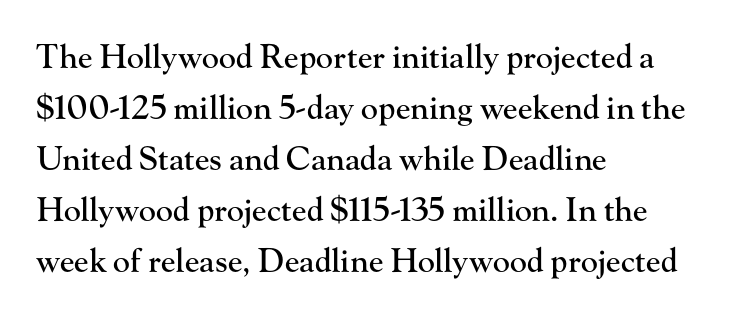
The image shows 32 px serif type, upright; set left-aligned, normal line spacing (1.59x), normal letter spacing, not underlined; high stroke contrast and a small x-height.
